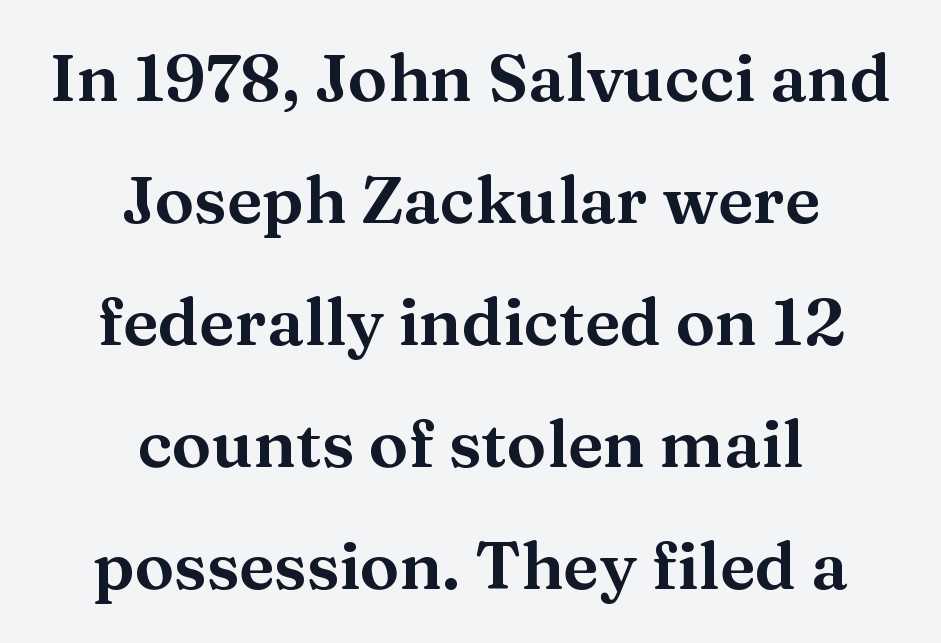
These lines were composed using upright roman letters. The gap between lines stays unmarked. Leftover space on each line is divided equally before and after the words. These lines are rendered in a variable-pitch font.
